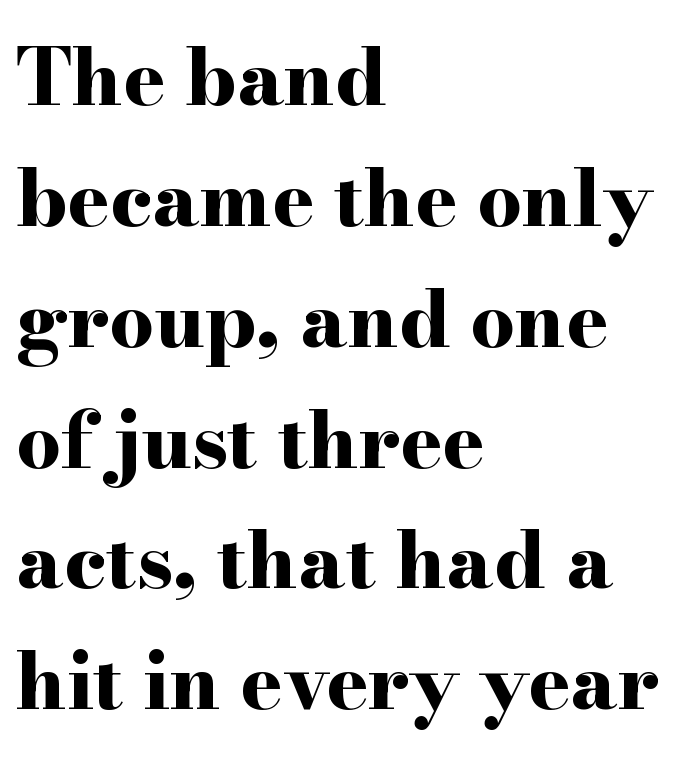
Q: Is the text bold? A: Yes.
Q: Is the text italic (slanted)? A: No, it is upright.
Q: Is the typeface a serif or a sans-serif typeface? A: Serif.
Q: Is the text underlined? A: No.
Q: How is the paragraph aligned? A: Left-aligned.
Q: Is the spacing between letters normal or unusually wide? A: Normal.
Q: Is the spacing between lines tight, normal or loose? A: Normal.
Q: Width (condensed, normal, or wide)? A: Wide.
Q: Stroke contrast? A: High.
Q: x-height? A: Small.
Q: Monospaced? A: No.
